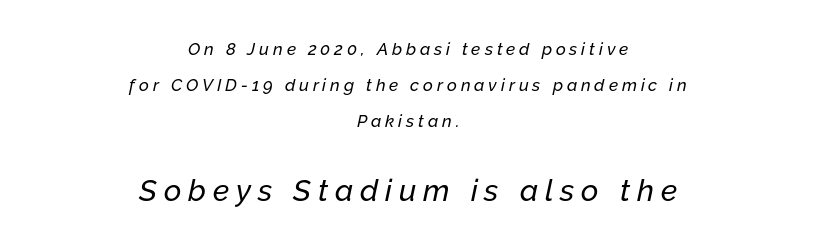
{"italic": "yes", "lean": "right", "slant_degrees": 12, "width": "normal", "stroke_contrast": "low", "x_height": "medium", "monospaced": "no", "underline": "no", "align": "center", "line_spacing": "loose", "line_spacing_ratio": 2.13, "letter_spacing": "wide", "letter_spacing_em": 0.23, "larger_block": "second", "size_ratio": 1.76, "glyph_px": 30}
